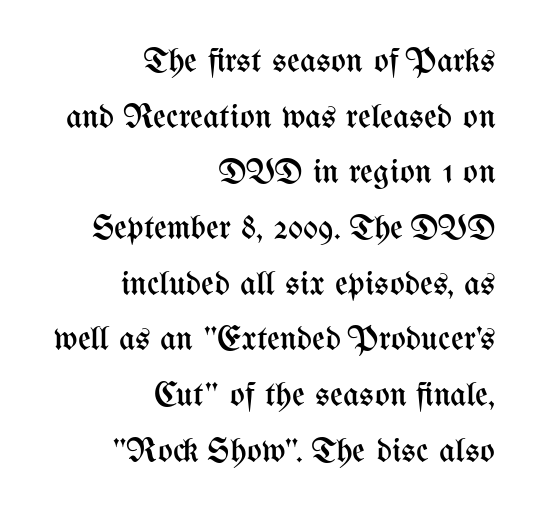
{"italic": "no", "bold": "no", "weight": "regular", "width": "condensed", "stroke_contrast": "medium", "x_height": "medium", "monospaced": "no", "underline": "no", "align": "right", "line_spacing": "normal", "line_spacing_ratio": 1.59, "letter_spacing": "normal", "letter_spacing_em": 0.0, "glyph_px": 35}
